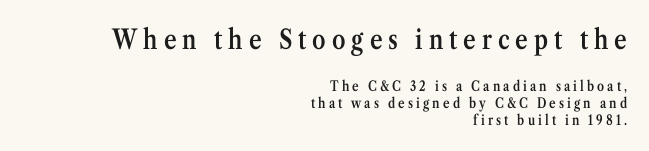
The image shows 27 px text type, upright; set right-aligned, line spacing 1.22x, unusually wide letter spacing (+0.22 em), not underlined; the first (top) block is 1.93x larger.
